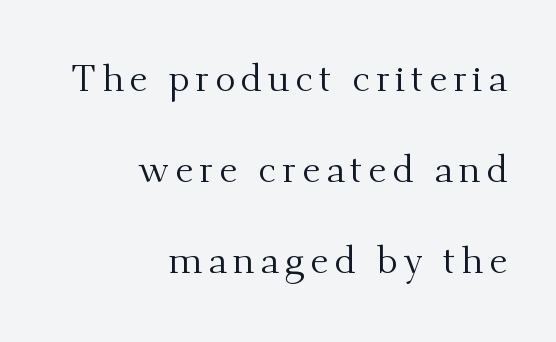
The image shows 38 px regular-weight serif type, upright; set right-aligned, loose line spacing (2.4x), not underlined; medium stroke contrast and a small x-height.
